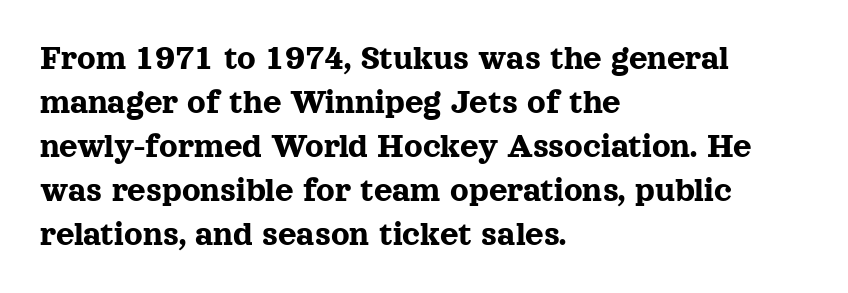
Q: Is the text italic (slanted)? A: No, it is upright.
Q: Is the typeface a serif or a sans-serif typeface? A: Serif.
Q: Is the text underlined? A: No.
Q: How is the paragraph aligned? A: Left-aligned.
Q: Is the spacing between letters normal or unusually wide? A: Normal.
Q: Width (condensed, normal, or wide)? A: Normal.
Q: x-height? A: Medium.
Q: Monospaced? A: No.
